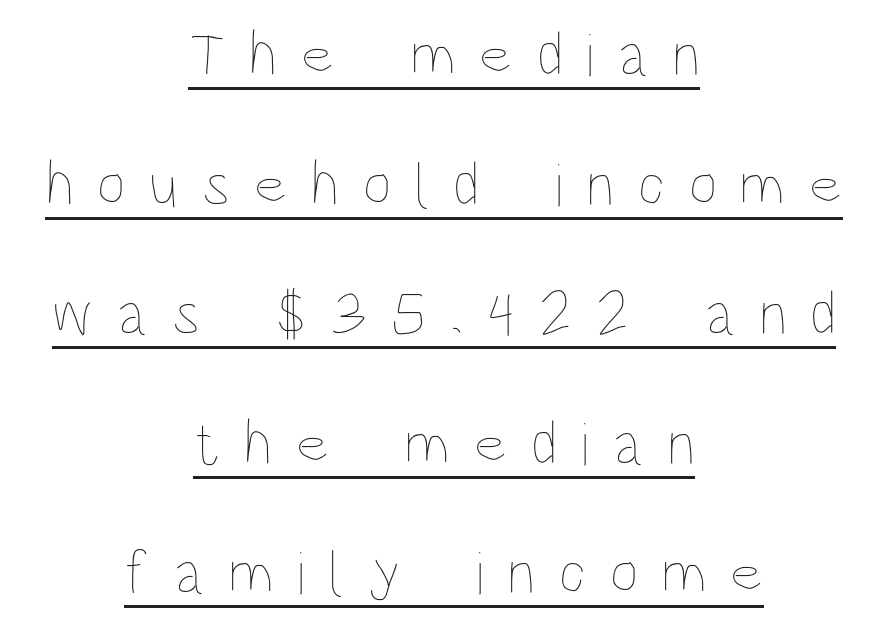
The image shows 62 px thin, condensed type, upright; set centered, loose line spacing (2.09x), unusually wide letter spacing (+0.39 em), underlined; low stroke contrast and a large x-height.
